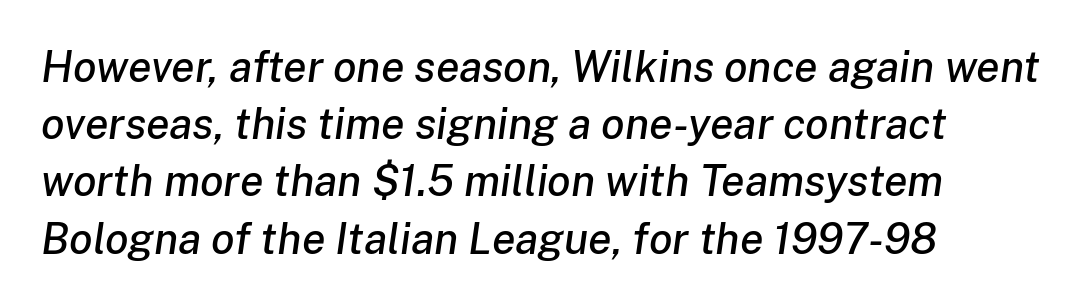
The image shows 43 px text type, italic (leaning right); set left-aligned, normal line spacing (1.33x), normal letter spacing, not underlined; low stroke contrast and a medium x-height.
